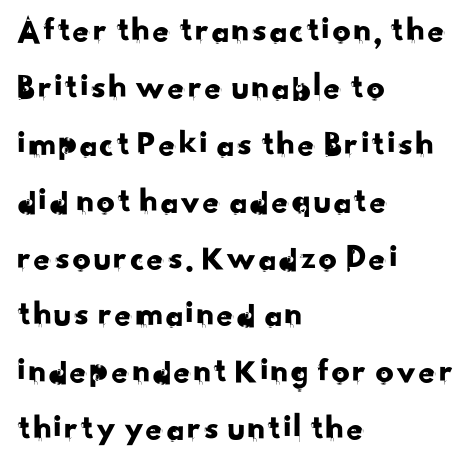
The image shows 36 px sans-serif type; set left-aligned, normal line spacing (1.58x), normal letter spacing, not underlined; low stroke contrast and a small x-height.
